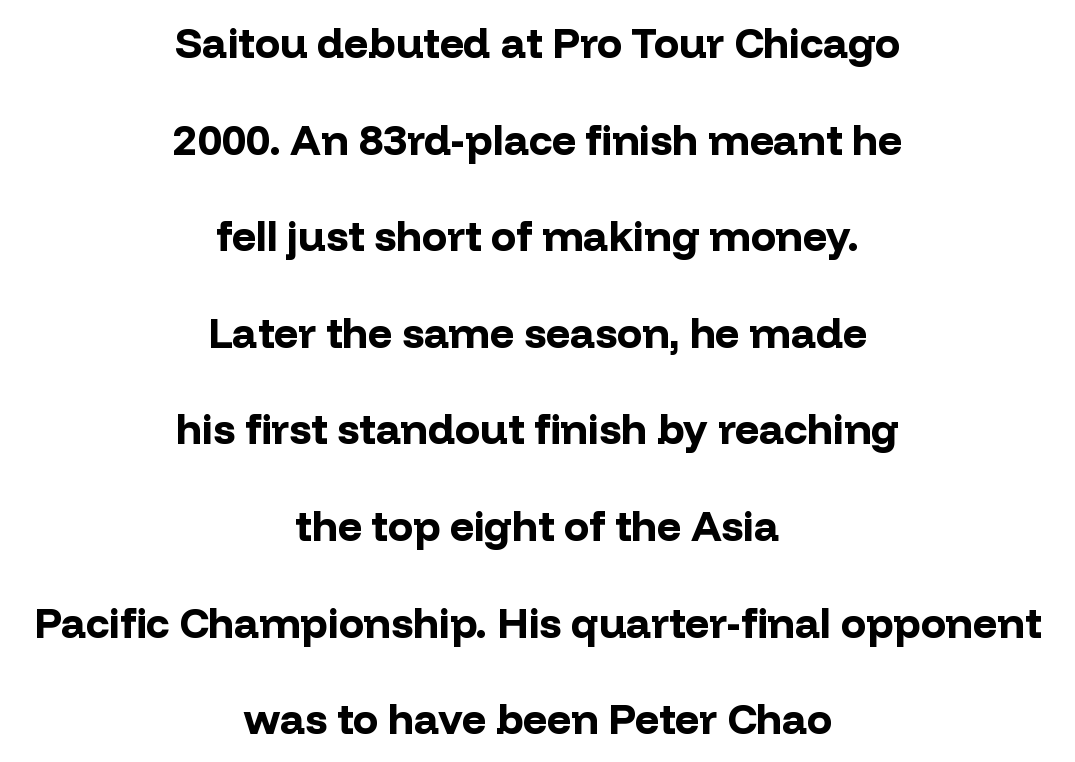
{"serif": "no", "italic": "no", "bold": "yes", "weight": "bold", "width": "normal", "stroke_contrast": "low", "x_height": "medium", "monospaced": "no", "underline": "no", "align": "center", "line_spacing": "loose", "line_spacing_ratio": 2.3, "letter_spacing": "normal", "letter_spacing_em": 0.0, "glyph_px": 42}
